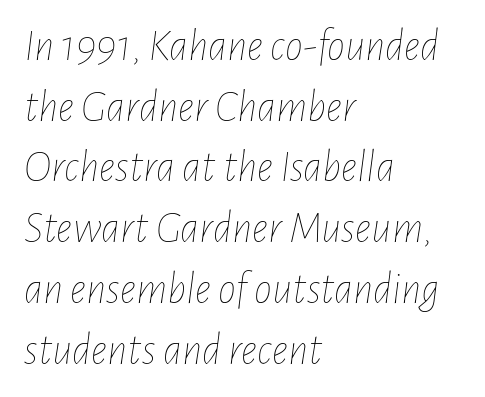
The rag falls on the right side of this text block. The passage shown is typed in a proportional face where columns would drift. Just letters on the line, the space beneath them empty. Evenly set lines give the paragraph a standard silhouette. The axis of the letterforms is tilted away from vertical.
